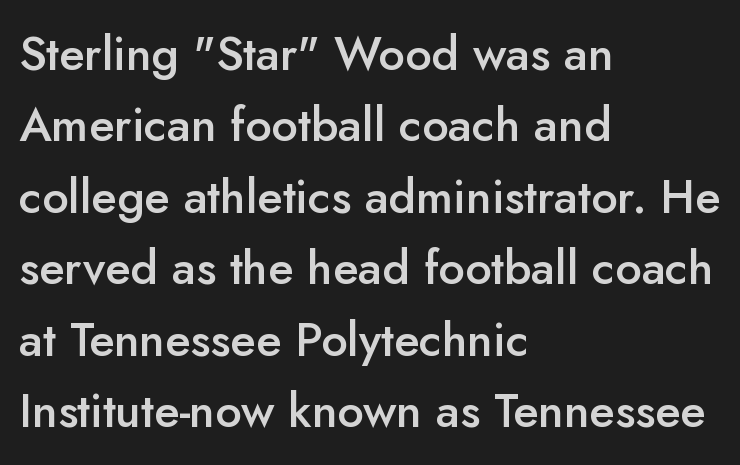
Nothing unusual about the tracking: characters are spaced as the font intends. The font family rendered here belongs to the sans-serif group. The space directly below the letters is spotless. The leading is moderate, giving the passage an even texture. The face used here is proportionally spaced, like ordinary book or web type.
